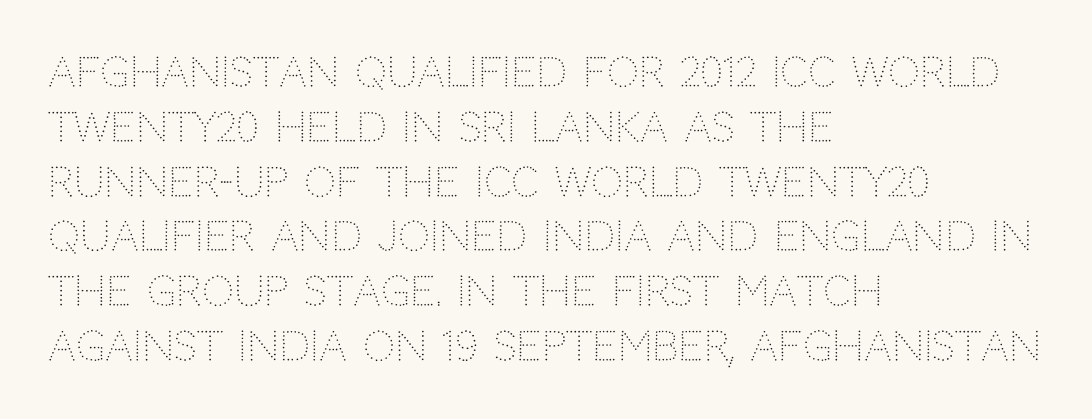
Tracking value appears to be zero — textbook default spacing. These glyphs show unthickened strokes, regular width or finer. The strip under each line holds only bare page. The passage shown is typeset with a sans-serif family. Baseline-to-baseline distance is the conventional proportion of letter height.
